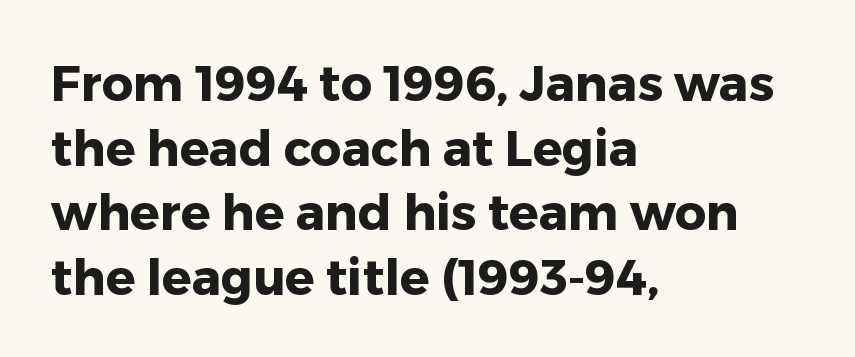
Q: Is the text bold? A: Yes.
Q: Is the text italic (slanted)? A: No, it is upright.
Q: Is the typeface a serif or a sans-serif typeface? A: Sans-serif.
Q: Is the text underlined? A: No.
Q: How is the paragraph aligned? A: Left-aligned.
Q: Is the spacing between letters normal or unusually wide? A: Normal.
Q: Is the spacing between lines tight, normal or loose? A: Normal.
Q: Width (condensed, normal, or wide)? A: Normal.
Q: Stroke contrast? A: Low.
Q: x-height? A: Medium.
Q: Monospaced? A: No.
